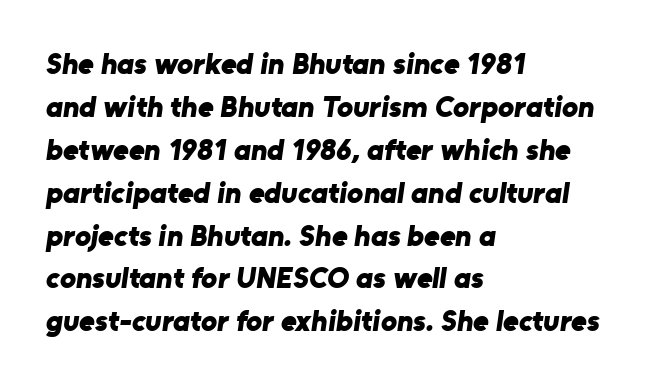
The image shows 30 px bold sans-serif type; set left-aligned, normal line spacing (1.43x), normal letter spacing, not underlined; low stroke contrast and a medium x-height.
